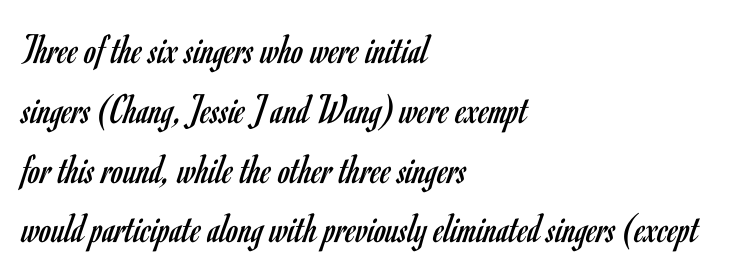
{"serif": "no", "bold": "no", "weight": "regular", "width": "condensed", "stroke_contrast": "low", "x_height": "small", "monospaced": "no", "underline": "no", "align": "left", "line_spacing": "normal", "line_spacing_ratio": 1.39, "letter_spacing": "normal", "letter_spacing_em": 0.0, "glyph_px": 43}
